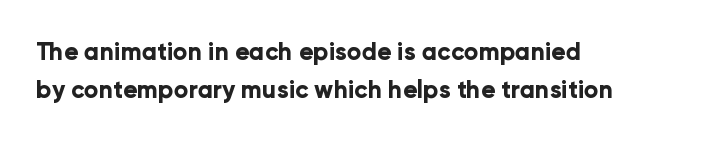
Q: Is the text bold? A: Yes.
Q: Is the text italic (slanted)? A: No, it is upright.
Q: Is the text underlined? A: No.
Q: How is the paragraph aligned? A: Left-aligned.
Q: Is the spacing between letters normal or unusually wide? A: Normal.
Q: Is the spacing between lines tight, normal or loose? A: Normal.
